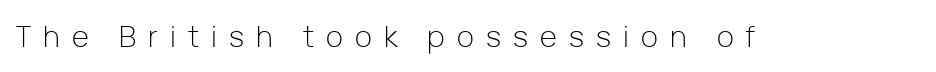
Q: Is the text bold? A: No.
Q: Is the text italic (slanted)? A: No, it is upright.
Q: Is the typeface a serif or a sans-serif typeface? A: Sans-serif.
Q: Is the text underlined? A: No.
Q: Is the spacing between letters normal or unusually wide? A: Unusually wide.
Q: Width (condensed, normal, or wide)? A: Normal.
Q: Stroke contrast? A: Low.
Q: x-height? A: Medium.
Q: Monospaced? A: No.
